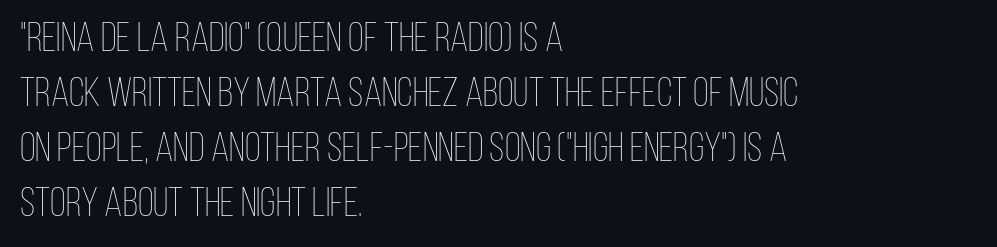
Observe the ordinary spacing: letters are neighbours, not strangers. The typesetting does not lean heavy: it is not bold. A normal amount of white space separates one row of letters from the next. The rendering anchors every line to the left-hand side. The face used here is proportionally spaced, like ordinary book or web type. Check under the words: just untouched page.
